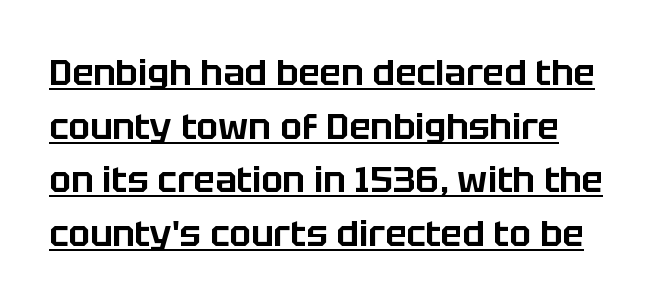
The image shows 36 px sans-serif type, upright; set normal line spacing (1.49x), normal letter spacing, underlined; low stroke contrast and a large x-height.
